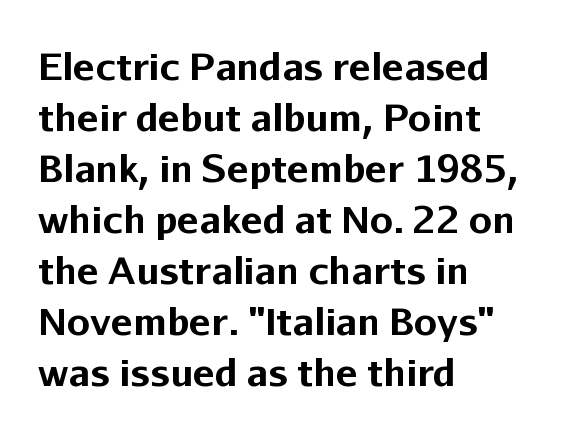
The image shows 37 px bold sans-serif type, upright; set left-aligned, normal line spacing (1.38x), normal letter spacing, not underlined; low stroke contrast and a medium x-height.
